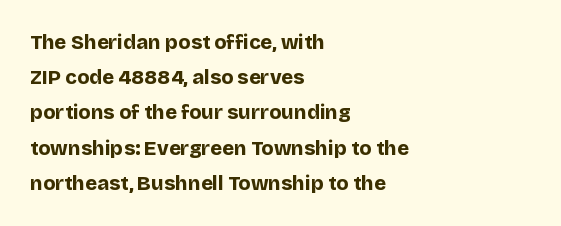
Caption: multi-line text, flush left, ragged right. Notice how thick the strokes are: this is what a full bold looks like. In terms of posture, this sample is upright. Does extra space separate the letters? No, they use regular spacing. The area under the type is left untouched.
